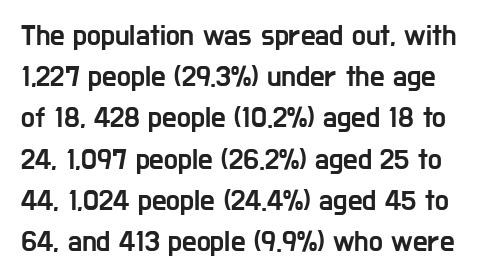
{"serif": "no", "italic": "no", "width": "condensed", "stroke_contrast": "low", "x_height": "medium", "monospaced": "no", "underline": "no", "line_spacing": "normal", "line_spacing_ratio": 1.42, "letter_spacing": "normal", "letter_spacing_em": 0.0, "glyph_px": 29}
